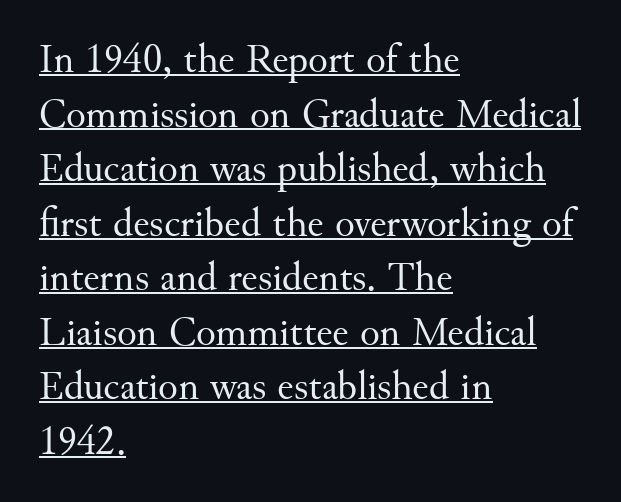
The image shows 41 px regular-weight serif type, upright; set left-aligned, normal line spacing (1.33x), normal letter spacing, underlined; medium stroke contrast and a small x-height.
